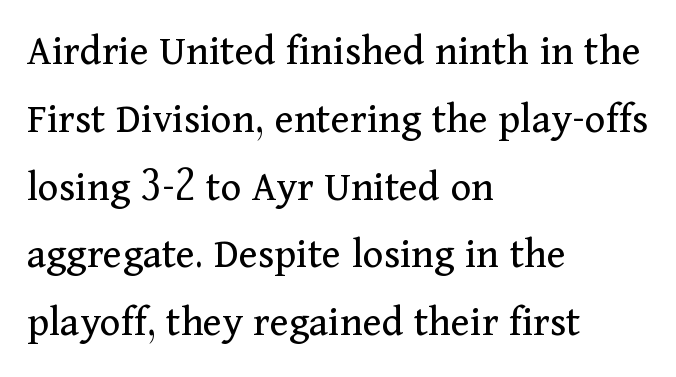
The image shows 44 px regular-weight serif type, upright; set left-aligned, normal line spacing (1.54x), normal letter spacing, not underlined; medium stroke contrast and a medium x-height.
